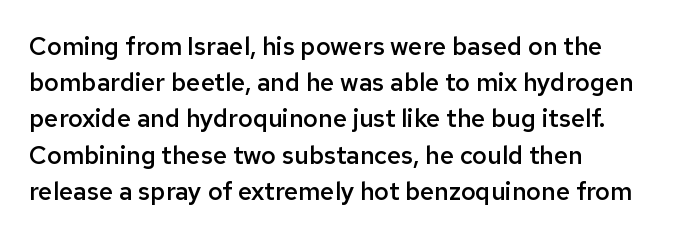
The image shows 25 px text type, upright; set left-aligned, normal line spacing (1.45x), normal letter spacing, not underlined.
